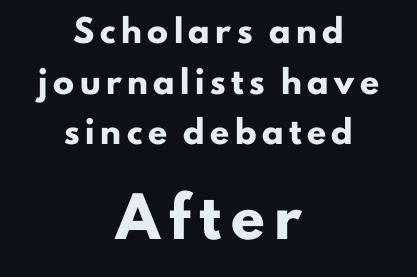
The image shows 37 px heavy sans-serif type, upright; set centered, loose line spacing (2.41x), unusually wide letter spacing (+0.26 em), not underlined; the second (bottom) block is 1.76x larger; low stroke contrast and a small x-height.
